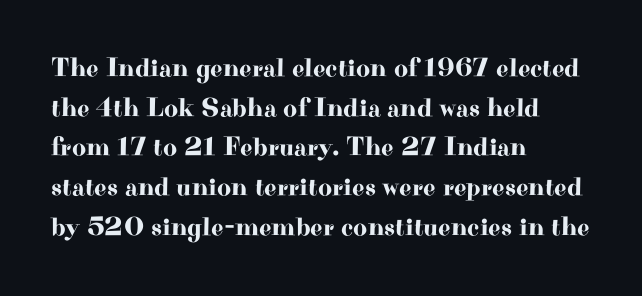
The image shows 27 px text type, upright; set left-aligned, normal line spacing (1.47x), normal letter spacing, not underlined.
